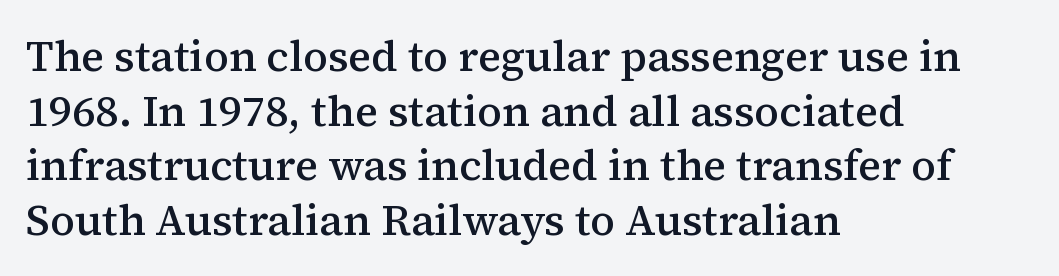
The sample has been set in demibold, a notch under bold. Spacing verdict: proportional, widths tailored to each character. Is this a sans? No — the strokes have serifs. Quick note: interline space is typical. Casual observation: everything's shoved over to the left.
